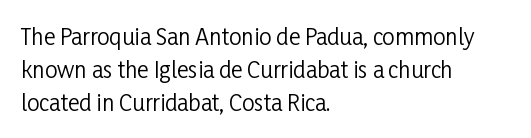
{"italic": "no", "bold": "no", "underline": "no", "align": "left", "line_spacing": "normal", "line_spacing_ratio": 1.49, "letter_spacing": "normal", "letter_spacing_em": 0.0, "glyph_px": 22}
